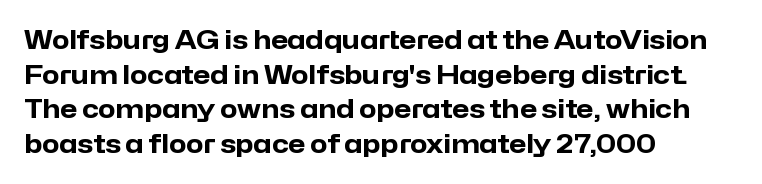
{"italic": "no", "bold": "yes", "underline": "no", "align": "left", "line_spacing": "normal", "line_spacing_ratio": 1.39, "letter_spacing": "normal", "letter_spacing_em": 0.0, "glyph_px": 25}
